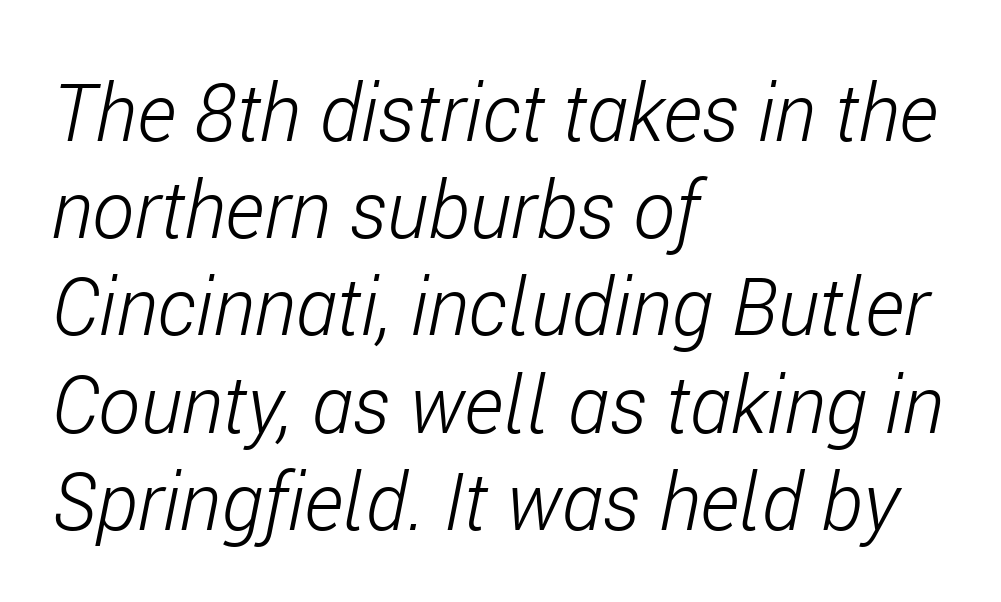
The cut favours lightness, reaching ordinary text weight at its darkest. Descender tails drop into unmarked territory. The text block is weighted toward the left margin, trailing off unevenly rightward. Note the varied advance widths — an 'i' is clearly narrower than an 'm'.
